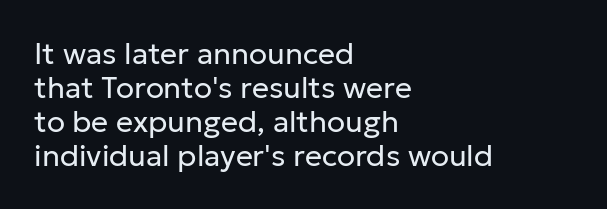
The lettering holds an erect, upright posture throughout. Weight: not bold — regular or lighter. Glyph-to-glyph distance matches everyday printed text. These lines are rendered in a variable-pitch font. Notice how the passage keeps a crisp vertical edge on the left only.
